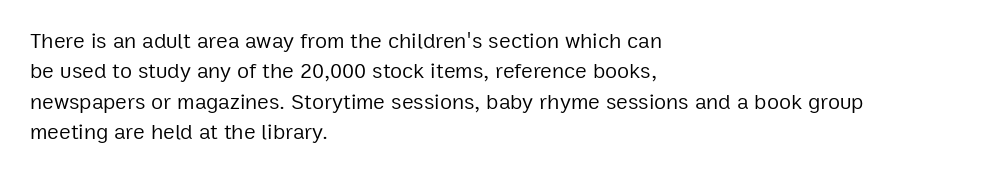
A quiet, ordinary-to-light weight characterises the typeface. The text block is weighted toward the left margin, trailing off unevenly rightward. This rendering leaves character spacing at its baseline value. Characters remain perfectly vertical along every line. The strip under each line holds only bare page.
